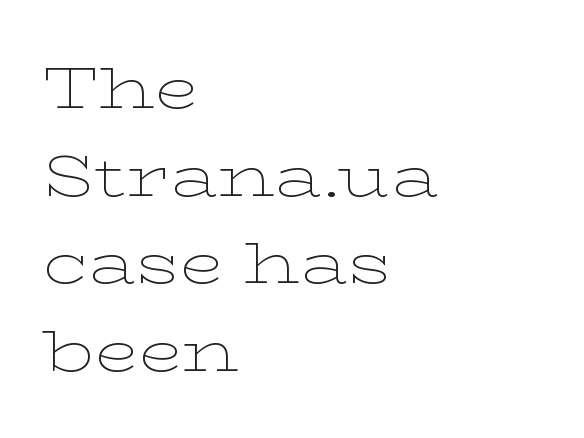
Q: Is the text bold? A: No.
Q: Is the text italic (slanted)? A: No, it is upright.
Q: Is the typeface a serif or a sans-serif typeface? A: Serif.
Q: Is the text underlined? A: No.
Q: How is the paragraph aligned? A: Left-aligned.
Q: Is the spacing between letters normal or unusually wide? A: Normal.
Q: Is the spacing between lines tight, normal or loose? A: Normal.
Q: Width (condensed, normal, or wide)? A: Wide.
Q: Stroke contrast? A: Low.
Q: x-height? A: Medium.
Q: Monospaced? A: No.
